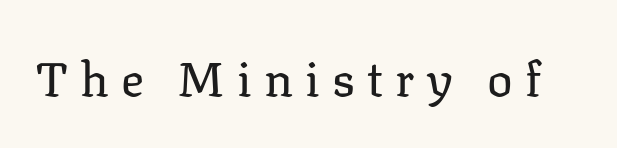
{"serif": "yes", "italic": "no", "bold": "no", "weight": "regular", "width": "normal", "stroke_contrast": "low", "x_height": "medium", "monospaced": "no", "underline": "no", "letter_spacing": "wide", "letter_spacing_em": 0.25, "glyph_px": 48}
